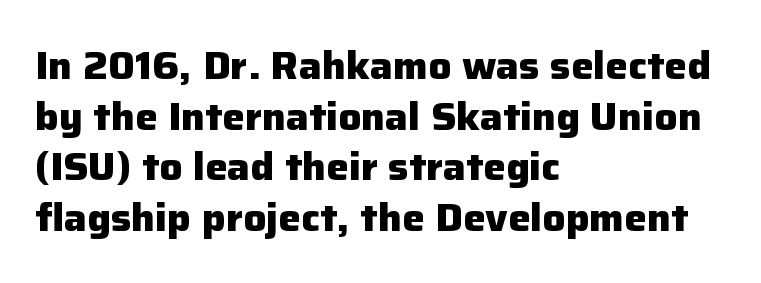
Q: Is the text bold? A: Yes.
Q: Is the text italic (slanted)? A: No, it is upright.
Q: Is the typeface a serif or a sans-serif typeface? A: Sans-serif.
Q: Is the text underlined? A: No.
Q: How is the paragraph aligned? A: Left-aligned.
Q: Is the spacing between letters normal or unusually wide? A: Normal.
Q: Is the spacing between lines tight, normal or loose? A: Normal.
Q: Width (condensed, normal, or wide)? A: Normal.
Q: Stroke contrast? A: Low.
Q: x-height? A: Medium.
Q: Monospaced? A: No.
